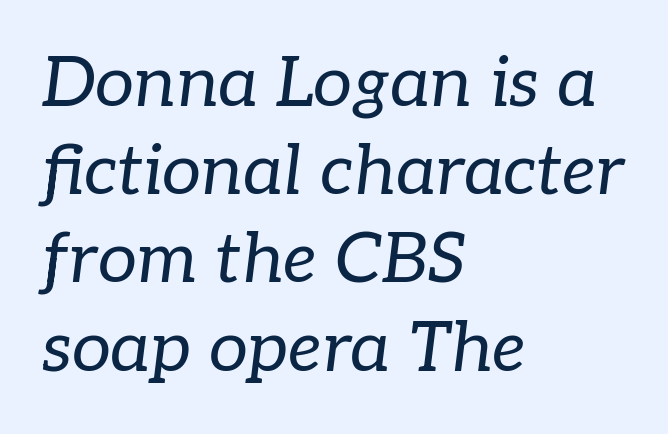
Each new line begins a customary step beneath the previous one. The horizontal fit of the characters is conventional and even. A classic flush-left, rag-right setting is used for this passage. Nothing heavy about these letters — not bold at all. Has an underline been added? It has not. Observe the lean: these are italic letterforms.
